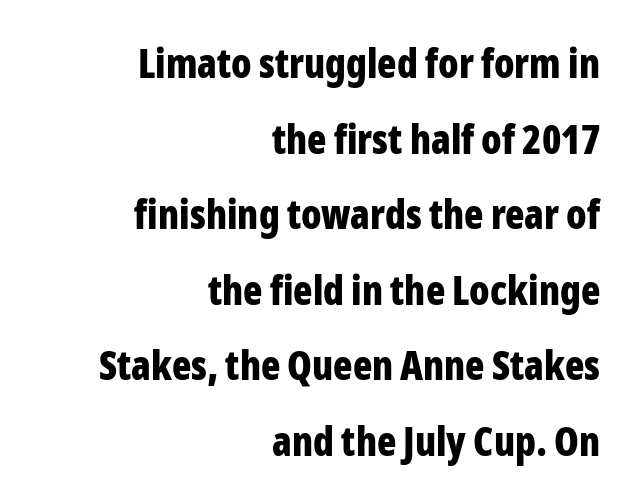
{"serif": "no", "italic": "no", "bold": "yes", "weight": "bold", "width": "condensed", "stroke_contrast": "low", "x_height": "medium", "monospaced": "no", "underline": "no", "align": "right", "line_spacing_ratio": 1.89, "letter_spacing": "normal", "letter_spacing_em": 0.0, "glyph_px": 40}
